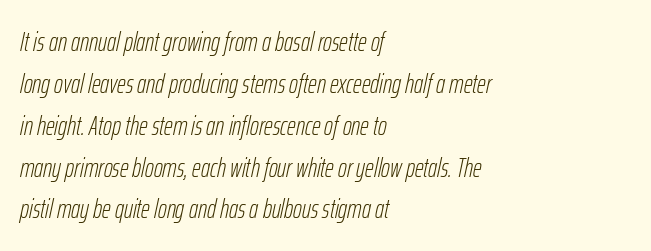
Leftover space on each line is placed entirely after the last word. Letter spacing: default. This is not heavy type; no bold has been used. The specimen reads as italic at a glance.
